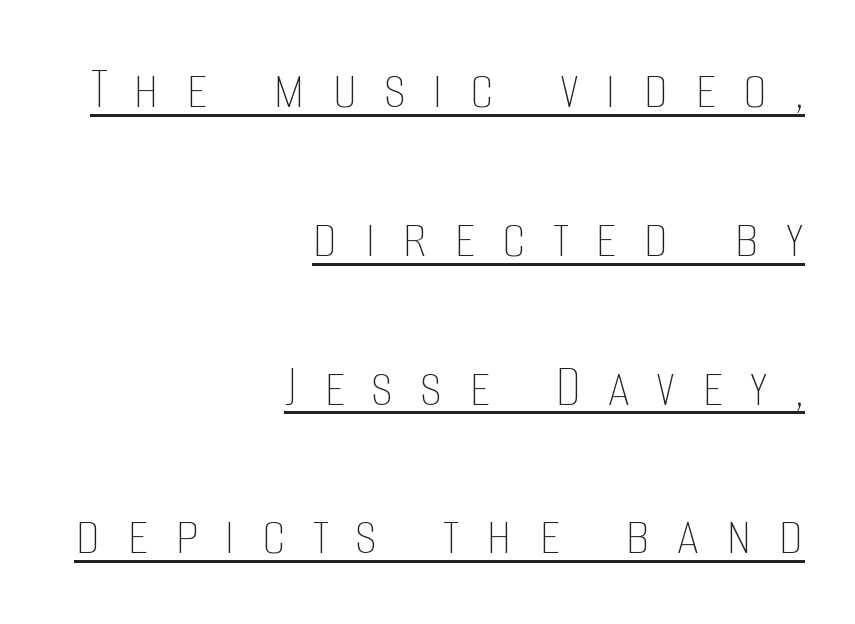
Do the letters lean? They stand straight. Glance below the letters and you will spot a drawn line. A quiet, ordinary-to-light weight characterises the typeface. Character widths vary here, with narrow letters taking less room than wide ones. Casual observation: everything's shoved over to the right.
